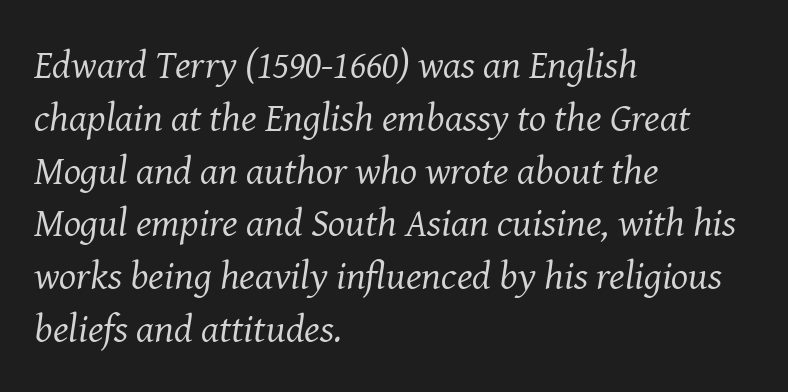
{"serif": "yes", "italic": "yes", "lean": "right", "slant_degrees": 8, "bold": "no", "weight": "regular", "width": "normal", "stroke_contrast": "medium", "x_height": "medium", "monospaced": "no", "underline": "no", "align": "left", "line_spacing": "normal", "line_spacing_ratio": 1.32, "letter_spacing": "normal", "letter_spacing_em": 0.0, "glyph_px": 40}
